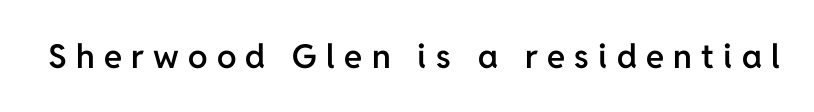
The image shows 33 px semibold sans-serif type, upright; set unusually wide letter spacing (+0.28 em), not underlined; low stroke contrast and a medium x-height.
